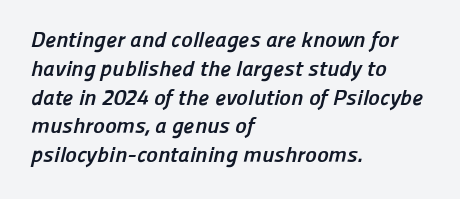
The image shows 22 px bold type; set left-aligned, normal line spacing (1.31x), normal letter spacing, not underlined.
